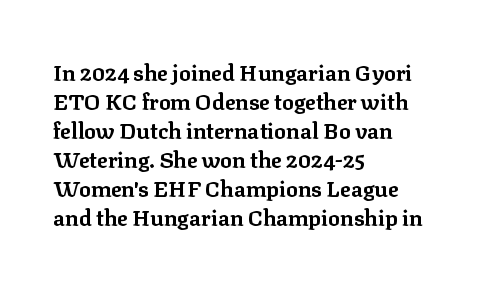
The image shows 22 px bold type, upright; set left-aligned, normal line spacing (1.32x), normal letter spacing, not underlined.
